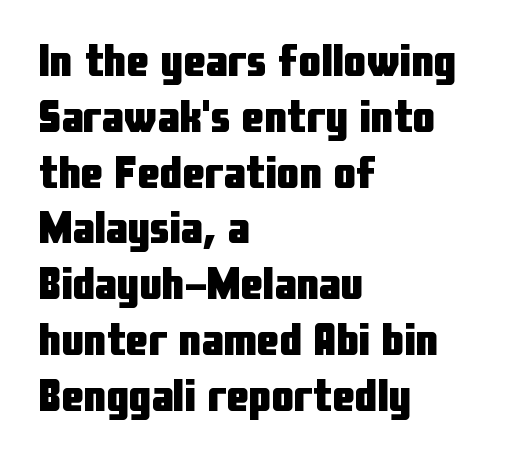
{"serif": "no", "italic": "no", "bold": "yes", "weight": "heavy", "width": "condensed", "stroke_contrast": "low", "x_height": "medium", "monospaced": "no", "underline": "no", "align": "left", "line_spacing_ratio": 1.24, "letter_spacing": "normal", "letter_spacing_em": 0.0, "glyph_px": 45}
